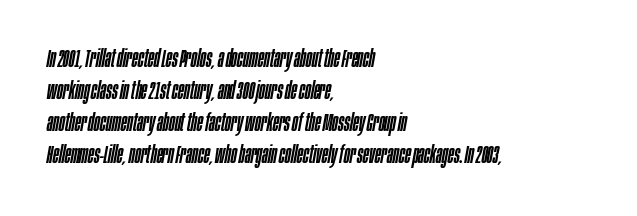
The zone under the glyphs is completely vacant. What's the leading like? Ordinary, nothing unusual. Horizontally, the lines are justified to the leading edge only. Notice how the stems are inclined rather than vertical — that's the hallmark of italics. This sample uses plain, unmodified letter spacing.
